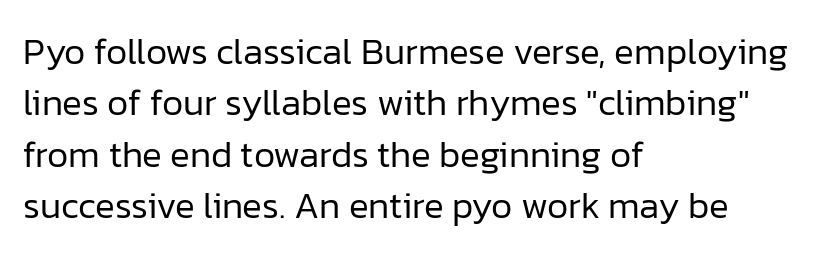
{"serif": "no", "italic": "no", "bold": "no", "weight": "regular", "width": "normal", "stroke_contrast": "low", "x_height": "medium", "monospaced": "no", "underline": "no", "align": "left", "line_spacing": "normal", "line_spacing_ratio": 1.39, "letter_spacing": "normal", "letter_spacing_em": 0.0, "glyph_px": 37}
